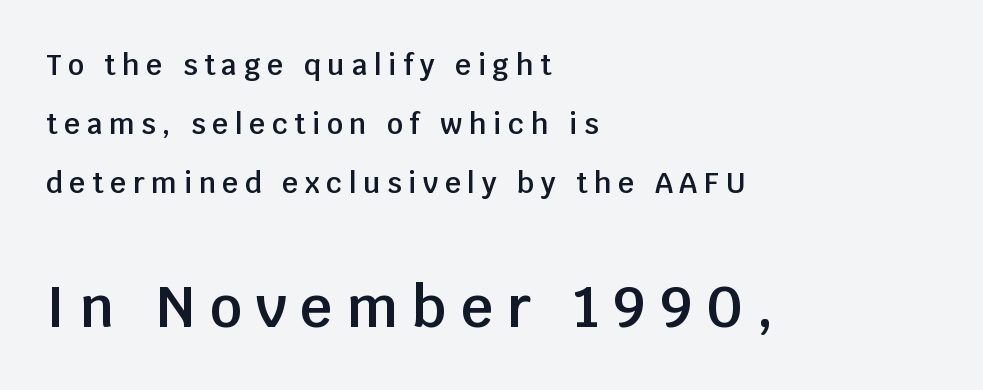
Q: Is the text bold? A: Semi-bold.
Q: Is the text italic (slanted)? A: No, it is upright.
Q: Is the typeface a serif or a sans-serif typeface? A: Sans-serif.
Q: Is the text underlined? A: No.
Q: How is the paragraph aligned? A: Left-aligned.
Q: Is the spacing between letters normal or unusually wide? A: Unusually wide.
Q: Is the spacing between lines tight, normal or loose? A: Loose.
Q: Which block of text is set in a larger size, the first (top) or the second (bottom)? A: The second (bottom) one.
Q: Width (condensed, normal, or wide)? A: Normal.
Q: Stroke contrast? A: Low.
Q: x-height? A: Large.
Q: Monospaced? A: No.
